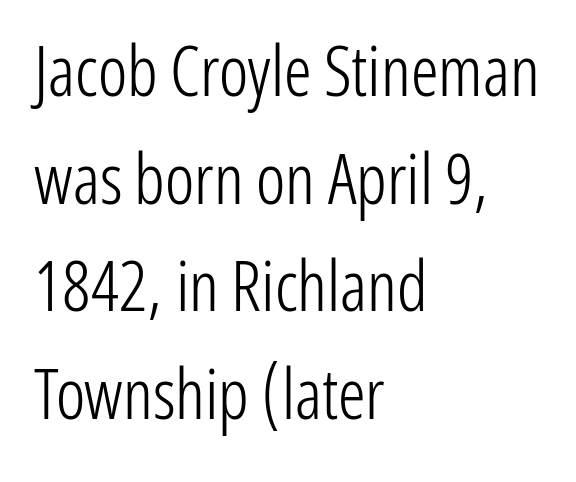
{"serif": "no", "italic": "no", "bold": "no", "weight": "light", "width": "condensed", "stroke_contrast": "low", "x_height": "medium", "monospaced": "no", "underline": "no", "align": "left", "line_spacing": "normal", "line_spacing_ratio": 1.56, "letter_spacing": "normal", "letter_spacing_em": 0.0, "glyph_px": 69}
